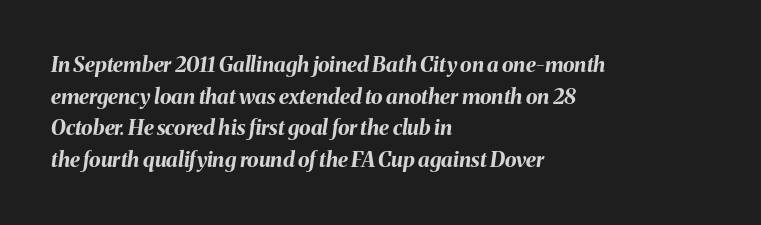
Q: Is the text bold? A: Yes.
Q: Is the text italic (slanted)? A: Yes, it leans right by about 8 degrees.
Q: Is the text underlined? A: No.
Q: How is the paragraph aligned? A: Left-aligned.
Q: Is the spacing between letters normal or unusually wide? A: Normal.
Q: Is the spacing between lines tight, normal or loose? A: Normal.
